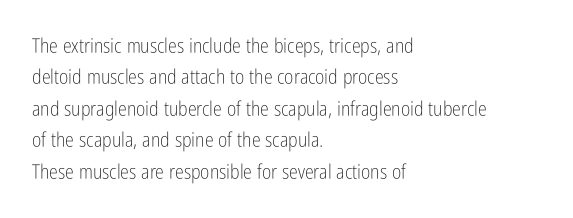
The image shows 20 px text type, upright; set left-aligned, normal line spacing (1.57x), normal letter spacing, not underlined.
